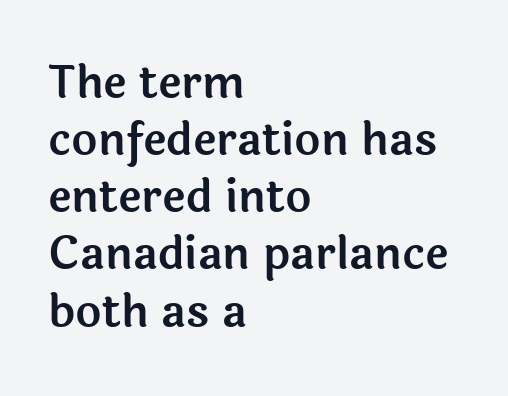
In terms of letterform style, serifs are entirely absent. Look at the tracking — it's just the regular setting, nothing added. You can tell it's not italic because the verticals are truly vertical. The face used here is proportionally spaced, like ordinary book or web type. The glyphs are unaccompanied by any horizontal stroke below them.
